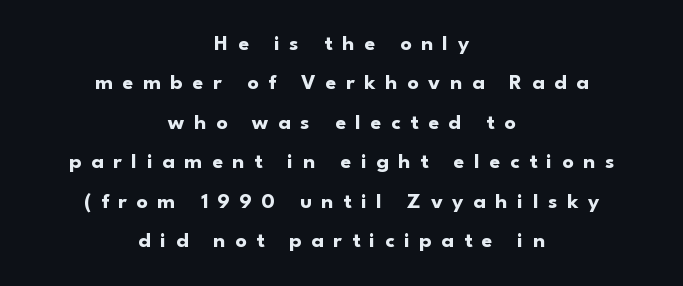
The image shows 22 px bold type, upright; set centered, line spacing 1.79x, unusually wide letter spacing (+0.44 em), not underlined.
